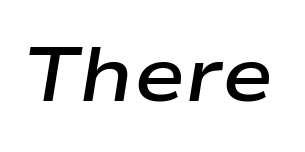
You could not count columns in this text — the font is proportionally spaced. Decoration check: the copy has no underline. The letters are semibold — heavier than regular but short of a full bold. Spacing between characters is what you'd get straight out of the box. Tall strokes in this sample are angled rather than plumb.
